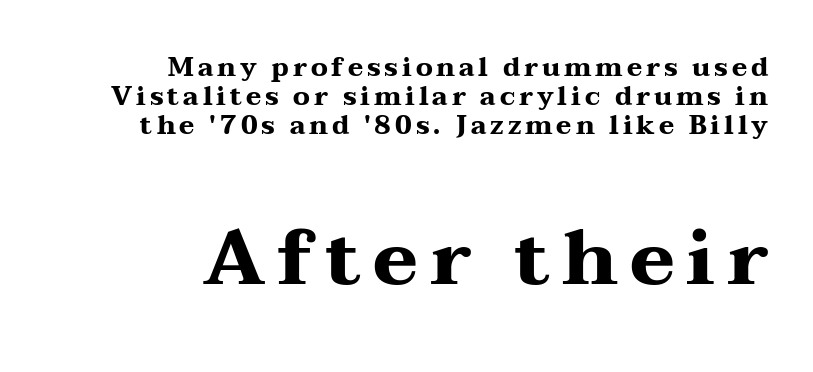
The image shows 77 px heavy, wide serif type, upright; set right-aligned, tight line spacing (1.11x), not underlined; the second (bottom) block is 2.96x larger; medium stroke contrast and a medium x-height.
